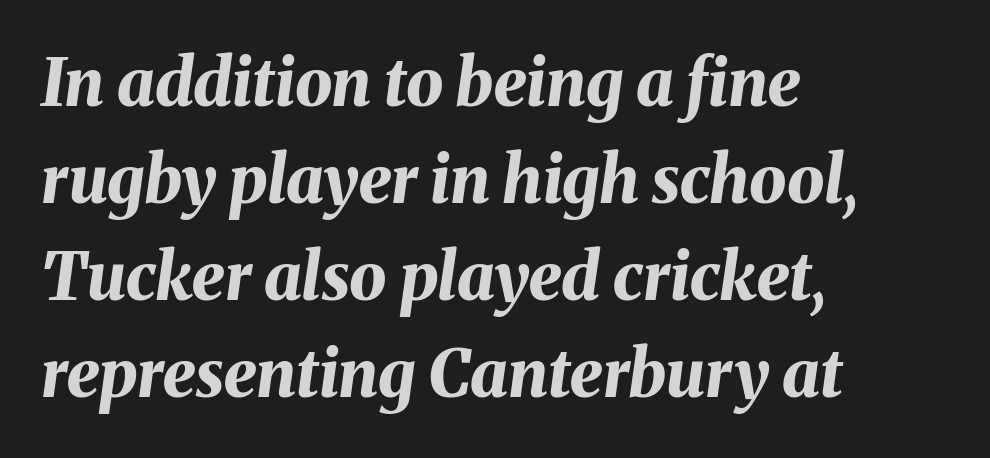
The image shows 66 px bold type, italic (leaning right); set left-aligned, normal line spacing (1.47x), normal letter spacing, not underlined; medium stroke contrast and a medium x-height.
